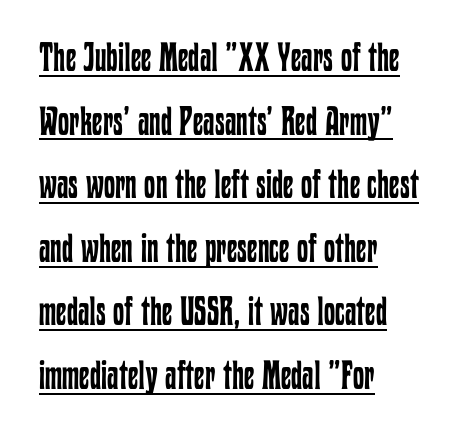
Q: Is the text bold? A: No.
Q: Is the text italic (slanted)? A: No, it is upright.
Q: Is the text underlined? A: Yes.
Q: How is the paragraph aligned? A: Left-aligned.
Q: Is the spacing between letters normal or unusually wide? A: Normal.
Q: Is the spacing between lines tight, normal or loose? A: Normal.
Q: Width (condensed, normal, or wide)? A: Condensed.
Q: Stroke contrast? A: Low.
Q: x-height? A: Medium.
Q: Monospaced? A: No.
